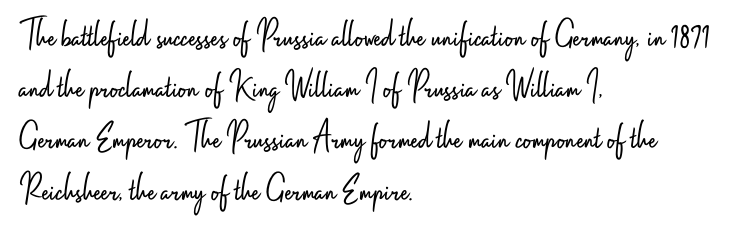
{"serif": "no", "bold": "no", "weight": "light", "width": "condensed", "stroke_contrast": "low", "x_height": "small", "monospaced": "no", "underline": "no", "align": "left", "line_spacing": "normal", "line_spacing_ratio": 1.28, "letter_spacing": "normal", "letter_spacing_em": 0.0, "glyph_px": 40}
